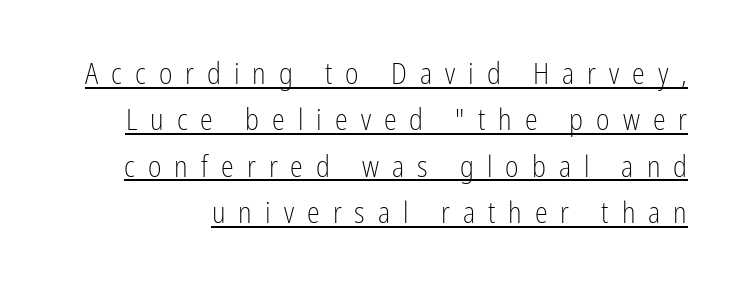
Q: Is the text bold? A: No.
Q: Is the text italic (slanted)? A: No, it is upright.
Q: Is the typeface a serif or a sans-serif typeface? A: Sans-serif.
Q: Is the text underlined? A: Yes.
Q: Is the spacing between letters normal or unusually wide? A: Unusually wide.
Q: Is the spacing between lines tight, normal or loose? A: Normal.
Q: Width (condensed, normal, or wide)? A: Condensed.
Q: Stroke contrast? A: Low.
Q: x-height? A: Medium.
Q: Monospaced? A: No.
